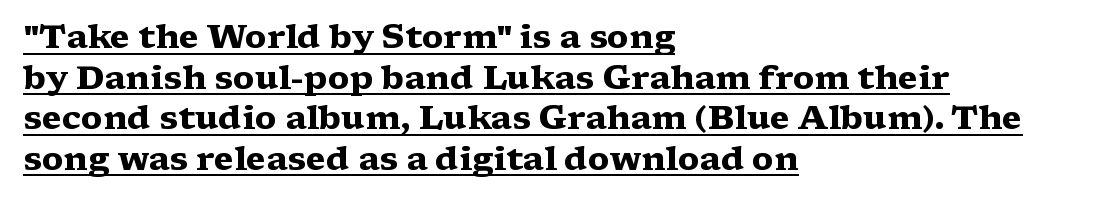
Q: Is the text bold? A: Yes.
Q: Is the text italic (slanted)? A: No, it is upright.
Q: Is the typeface a serif or a sans-serif typeface? A: Serif.
Q: Is the text underlined? A: Yes.
Q: How is the paragraph aligned? A: Left-aligned.
Q: Is the spacing between letters normal or unusually wide? A: Normal.
Q: Width (condensed, normal, or wide)? A: Wide.
Q: Stroke contrast? A: Medium.
Q: x-height? A: Medium.
Q: Monospaced? A: No.
